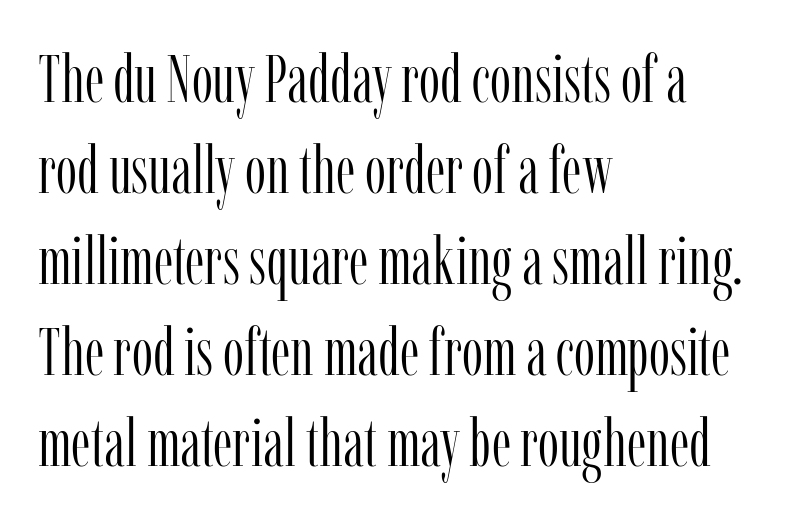
The image shows 67 px light, condensed serif type, upright; set left-aligned, normal line spacing (1.36x), normal letter spacing, not underlined; low stroke contrast and a medium x-height.
